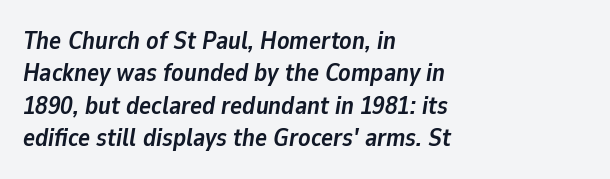
Plain, unruled lines of type. Each new line begins a customary step beneath the previous one. The setting favours the left margin, as ordinary paragraphs usually do. The glyphs have the mass of a bold cut.
